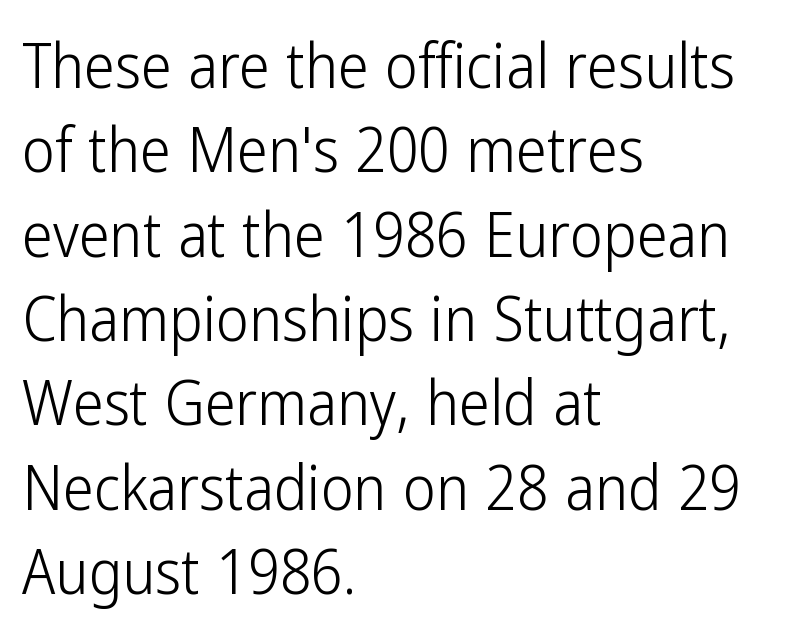
The image shows 62 px light, condensed sans-serif type, upright; set left-aligned, normal line spacing (1.36x), normal letter spacing, not underlined; low stroke contrast and a medium x-height.
